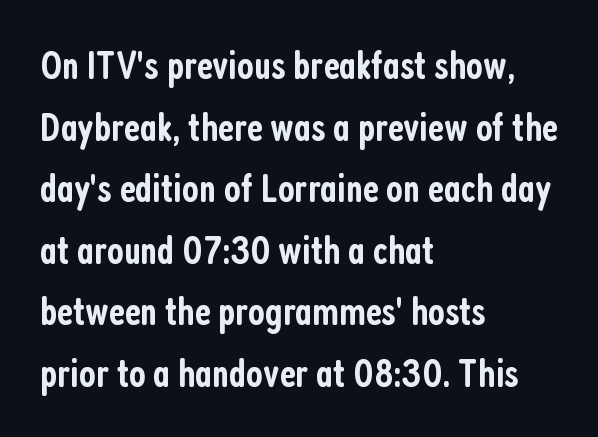
This is the regular roman posture of the typeface. Does the type have serifs? No, each stem ends abruptly. Just letters on the line, the space beneath them empty. The type is set solid horizontally, with unmodified tracking. The paragraph has a hard left edge and a soft right edge.
